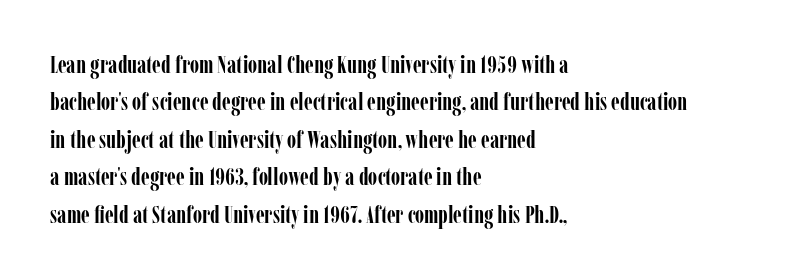
The image shows 24 px bold type, upright; set left-aligned, normal line spacing (1.56x), normal letter spacing, not underlined.
